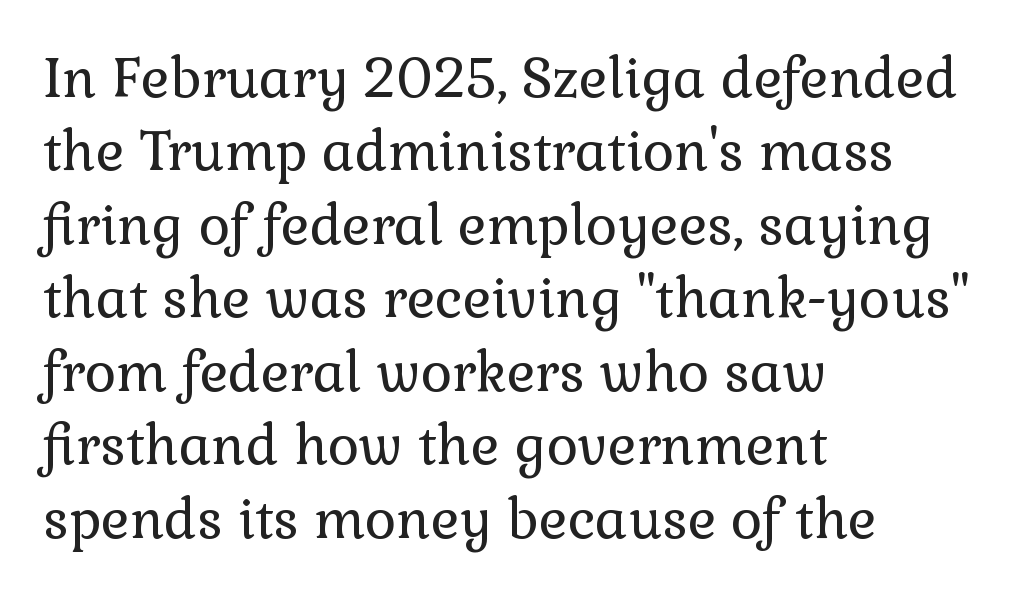
The image shows 54 px regular-weight serif type, upright; set left-aligned, normal line spacing (1.36x), normal letter spacing, not underlined; low stroke contrast and a medium x-height.
